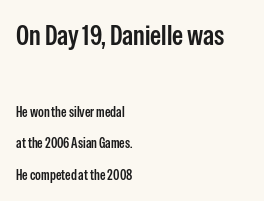
Q: Is the text bold? A: Semi-bold.
Q: Is the text italic (slanted)? A: No, it is upright.
Q: Is the typeface a serif or a sans-serif typeface? A: Sans-serif.
Q: Is the text underlined? A: No.
Q: How is the paragraph aligned? A: Left-aligned.
Q: Is the spacing between letters normal or unusually wide? A: Normal.
Q: Is the spacing between lines tight, normal or loose? A: Loose.
Q: Which block of text is set in a larger size, the first (top) or the second (bottom)? A: The first (top) one.
Q: Width (condensed, normal, or wide)? A: Condensed.
Q: Stroke contrast? A: Low.
Q: x-height? A: Medium.
Q: Monospaced? A: No.
